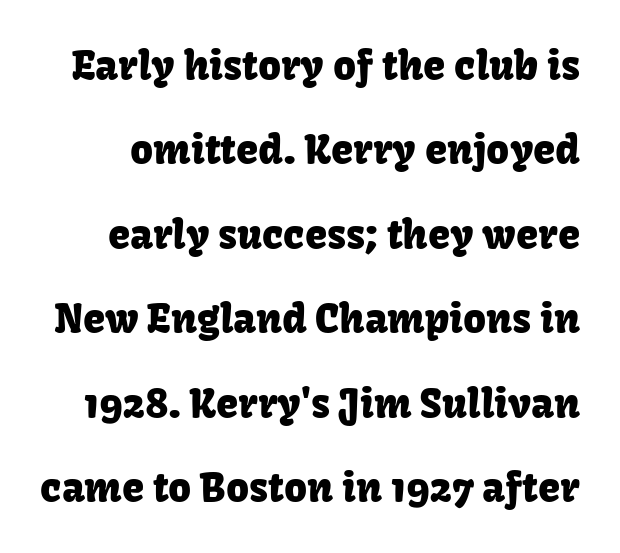
Short note: letters normally spaced. The rendering uses a large line-height, opening up the rows. Posture: straight, roman, zero tilt. Each letter keeps its own natural width here, so spacing adapts to shape. Anything drawn beneath the words? Only blank space.
